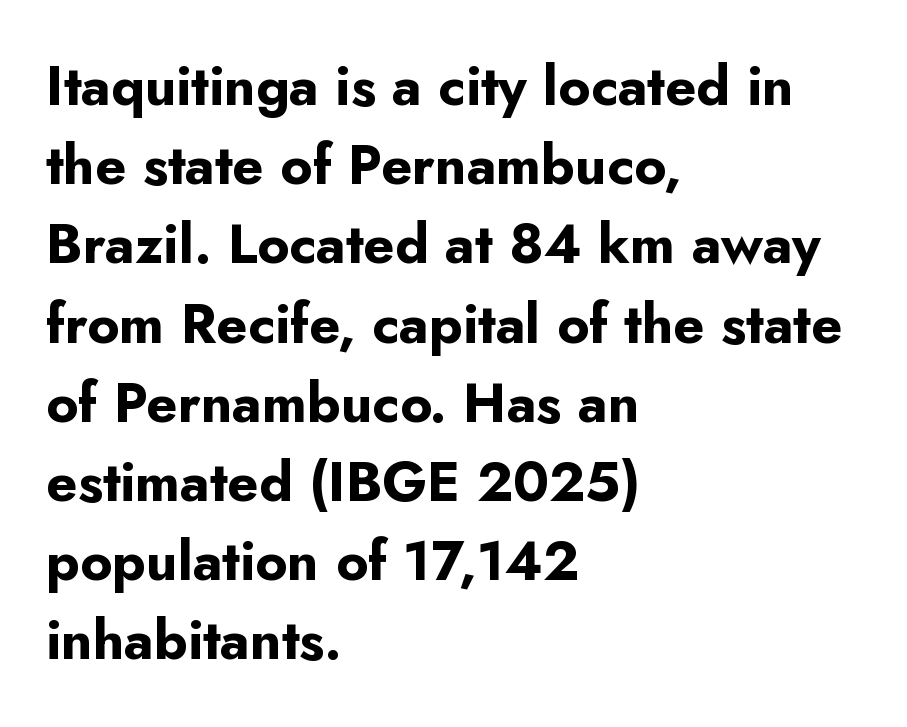
Descender tails drop into unmarked territory. Whoever set this chose a conventional vertical rhythm. This rendering leaves character spacing at its baseline value. Heft: maximum for text — a bold. Proportional: the letters do not fall into vertical columns.
